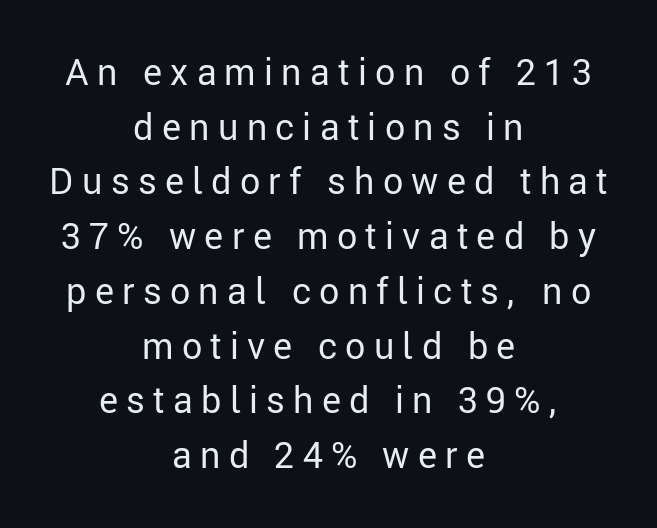
The image shows 36 px regular-weight sans-serif type, upright; set centered, normal line spacing (1.52x), unusually wide letter spacing (+0.23 em), not underlined; low stroke contrast and a medium x-height.
